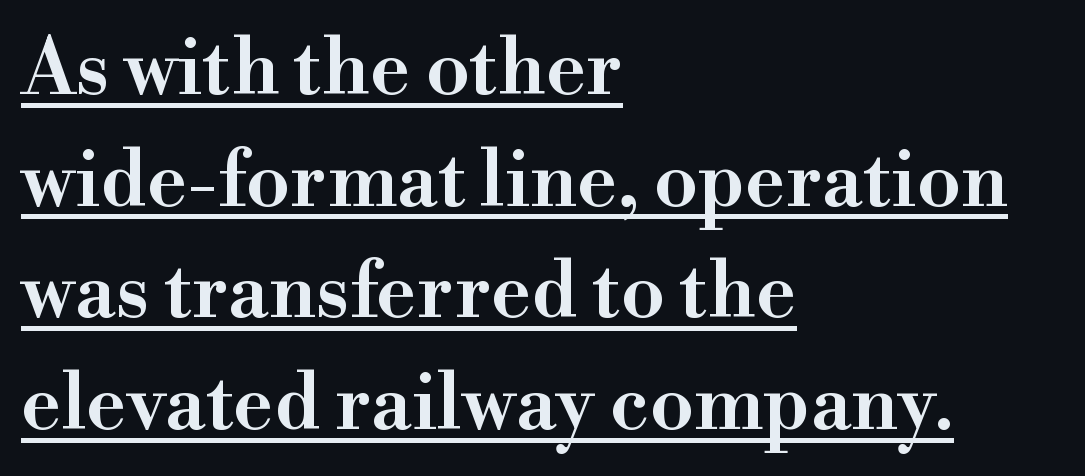
Q: Is the text bold? A: Semi-bold.
Q: Is the text italic (slanted)? A: No, it is upright.
Q: Is the typeface a serif or a sans-serif typeface? A: Serif.
Q: Is the text underlined? A: Yes.
Q: How is the paragraph aligned? A: Left-aligned.
Q: Is the spacing between letters normal or unusually wide? A: Normal.
Q: Is the spacing between lines tight, normal or loose? A: Normal.
Q: Width (condensed, normal, or wide)? A: Normal.
Q: Stroke contrast? A: High.
Q: x-height? A: Small.
Q: Monospaced? A: No.
